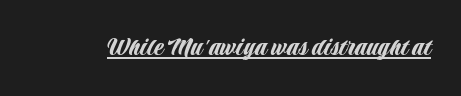
The face used here appears with an underline applied. Here the designer chose a conventional face with non-uniform glyph widths. Short note: letters normally spaced.
